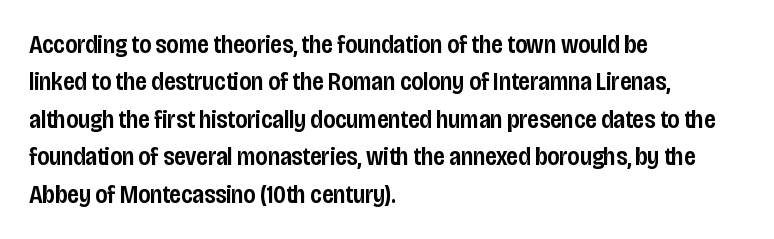
{"italic": "no", "bold": "semi", "underline": "no", "align": "left", "line_spacing": "normal", "line_spacing_ratio": 1.5, "letter_spacing": "normal", "letter_spacing_em": 0.0, "glyph_px": 25}
